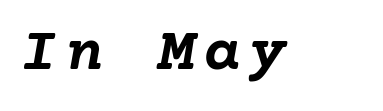
The image shows 62 px semibold type, italic (leaning right); set not underlined; low stroke contrast and a medium x-height.
